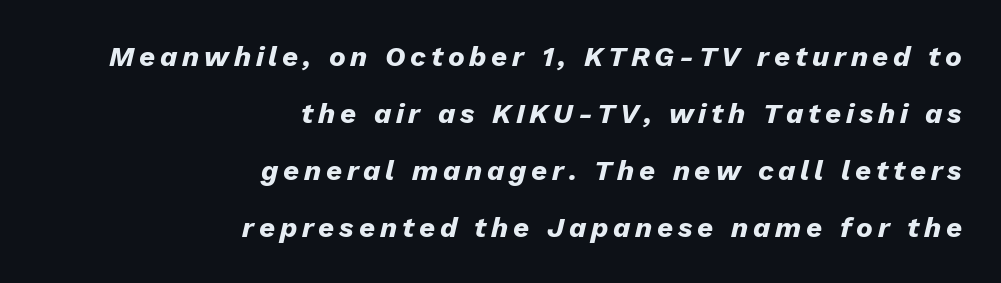
Q: Is the text bold? A: Yes.
Q: Is the text italic (slanted)? A: Yes, it leans right by about 13 degrees.
Q: Is the text underlined? A: No.
Q: How is the paragraph aligned? A: Right-aligned.
Q: Is the spacing between lines tight, normal or loose? A: Loose.
Q: Width (condensed, normal, or wide)? A: Normal.
Q: Stroke contrast? A: Low.
Q: x-height? A: Medium.
Q: Monospaced? A: No.
